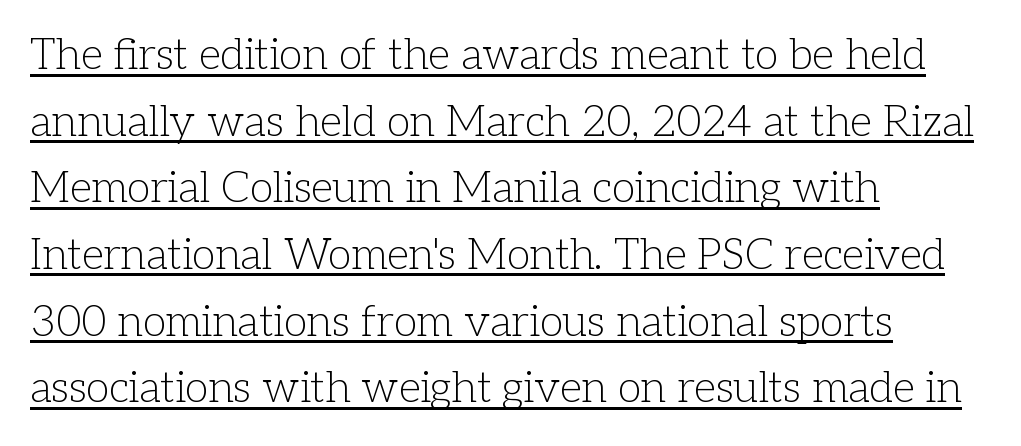
{"serif": "yes", "italic": "no", "bold": "no", "weight": "light", "width": "normal", "stroke_contrast": "low", "x_height": "medium", "monospaced": "no", "underline": "yes", "align": "left", "line_spacing": "normal", "line_spacing_ratio": 1.55, "letter_spacing": "normal", "letter_spacing_em": 0.0, "glyph_px": 43}
